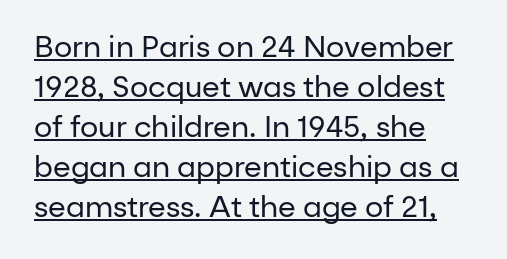
{"serif": "no", "italic": "no", "bold": "no", "weight": "regular", "width": "normal", "stroke_contrast": "low", "x_height": "medium", "monospaced": "no", "underline": "yes", "align": "left", "line_spacing": "normal", "line_spacing_ratio": 1.38, "letter_spacing": "normal", "letter_spacing_em": 0.0, "glyph_px": 29}
